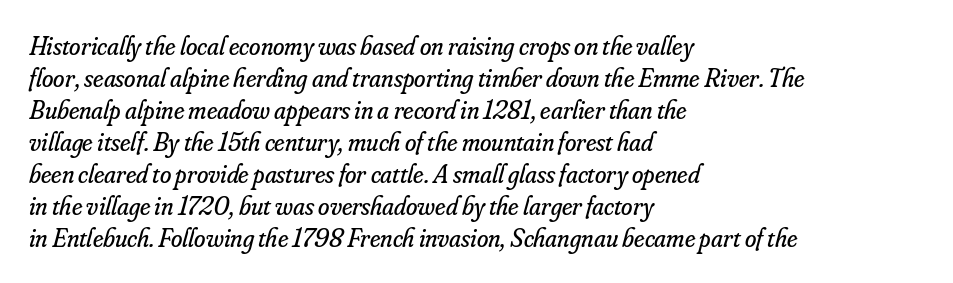
{"italic": "yes", "lean": "right", "slant_degrees": 16, "bold": "no", "underline": "no", "align": "left", "line_spacing_ratio": 1.23, "letter_spacing": "normal", "letter_spacing_em": 0.0, "glyph_px": 26}
